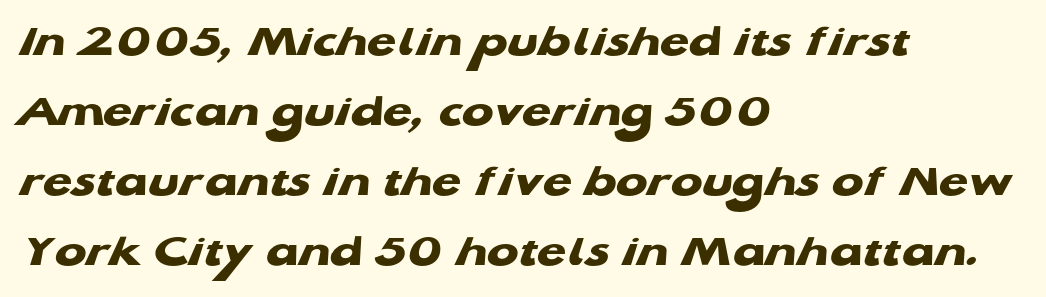
These lines keep a tight, regular rhythm from letter to letter. Weight: bold. Left-aligned paragraph, ragged on the right. A typesetter would label this face a sans. Summary of vertical rhythm: regular, with standard interline spacing.
